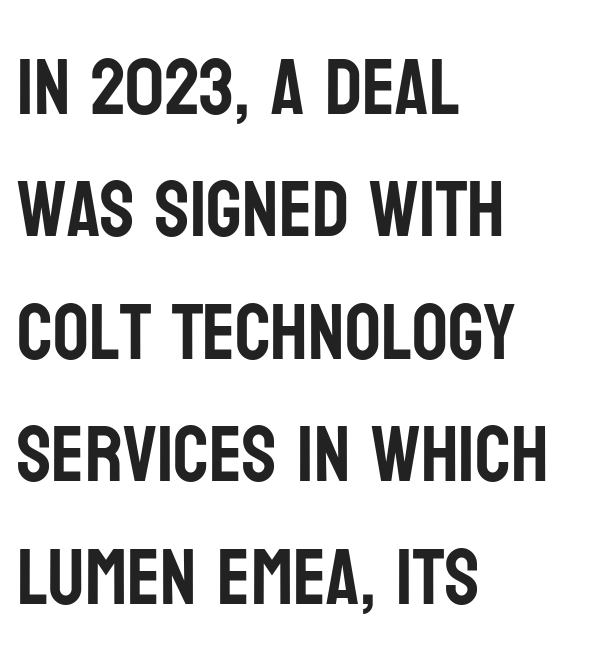
Q: Is the text italic (slanted)? A: No, it is upright.
Q: Is the typeface a serif or a sans-serif typeface? A: Sans-serif.
Q: Is the text underlined? A: No.
Q: How is the paragraph aligned? A: Left-aligned.
Q: Is the spacing between letters normal or unusually wide? A: Normal.
Q: Is the spacing between lines tight, normal or loose? A: Normal.
Q: Width (condensed, normal, or wide)? A: Condensed.
Q: Stroke contrast? A: Low.
Q: x-height? A: Large.
Q: Monospaced? A: No.
